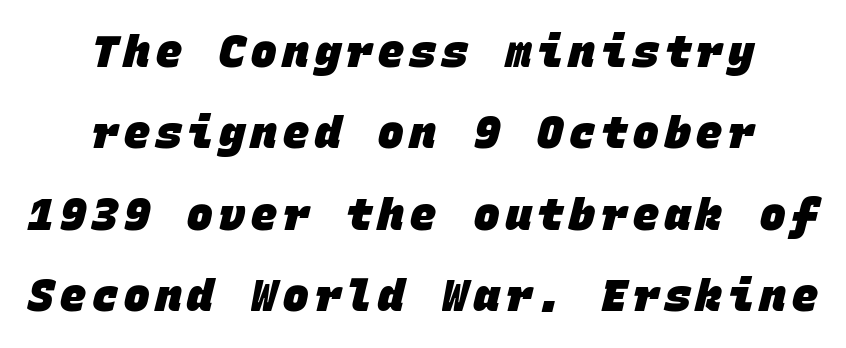
The strip under each line holds only bare page. This sample uses a sans-serif face. You could count columns in this text — the font is strictly monospaced. Heavy-handed strokes throughout: this text is bold. If you folded the block vertically in half, each line would mirror itself in length.
